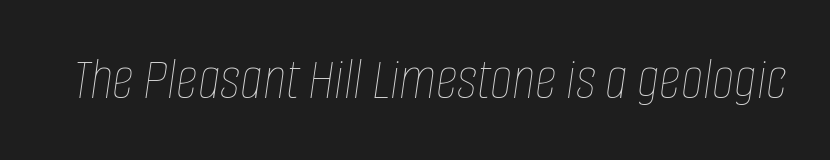
The image shows 61 px thin, condensed type, italic (leaning right); set normal letter spacing, not underlined; low stroke contrast and a large x-height.
